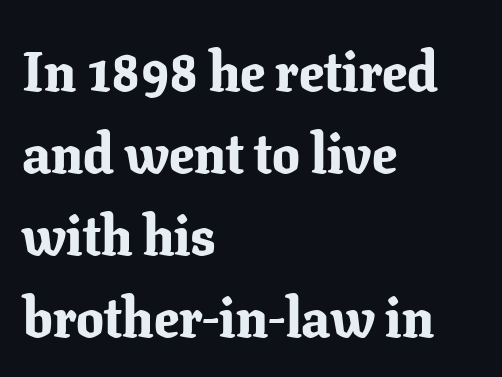
{"serif": "yes", "italic": "no", "bold": "yes", "weight": "bold", "width": "normal", "stroke_contrast": "low", "x_height": "medium", "monospaced": "no", "underline": "no", "align": "left", "line_spacing": "normal", "line_spacing_ratio": 1.49, "letter_spacing": "normal", "letter_spacing_em": 0.0, "glyph_px": 55}
